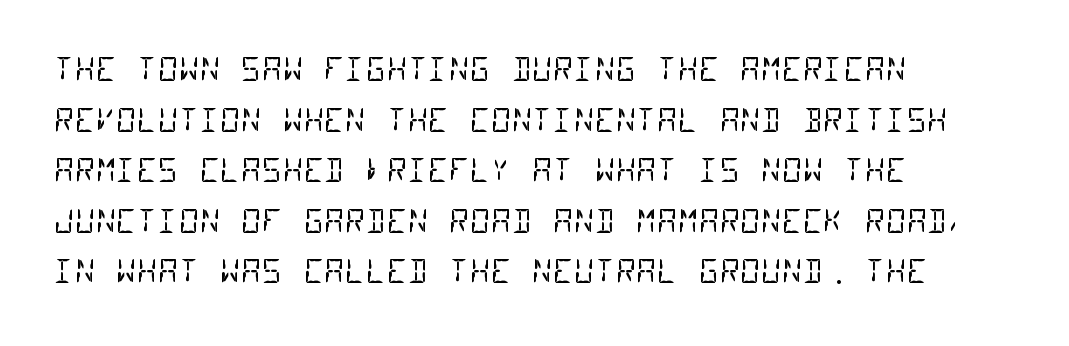
The paragraph has a hard left edge and a soft right edge. Each new line begins a customary step beneath the previous one. Descender tails drop into unmarked territory. The passage shown has conventional tracking throughout.
